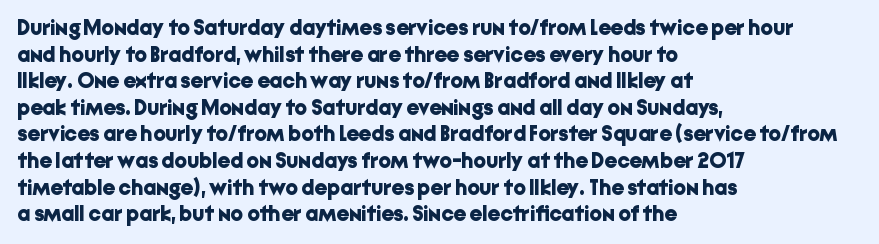
The image shows 22 px bold type, upright; set left-aligned, line spacing 1.21x, normal letter spacing, not underlined.
